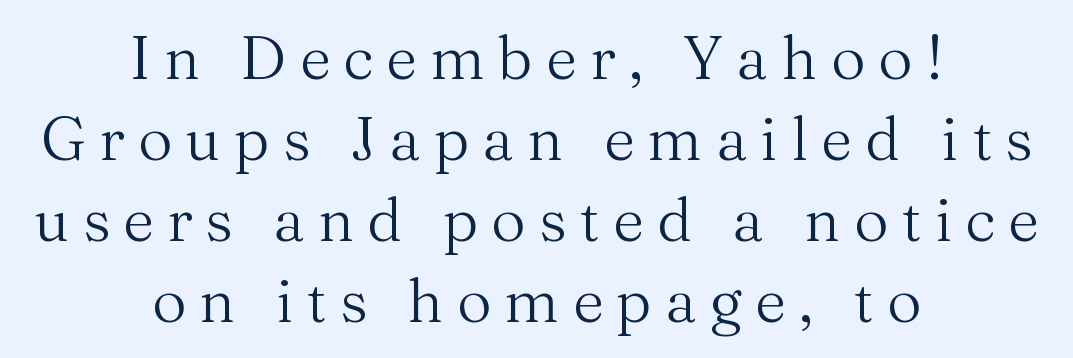
The image shows 60 px regular-weight serif type, upright; set centered, normal line spacing (1.35x), unusually wide letter spacing (+0.22 em), not underlined; medium stroke contrast and a medium x-height.
